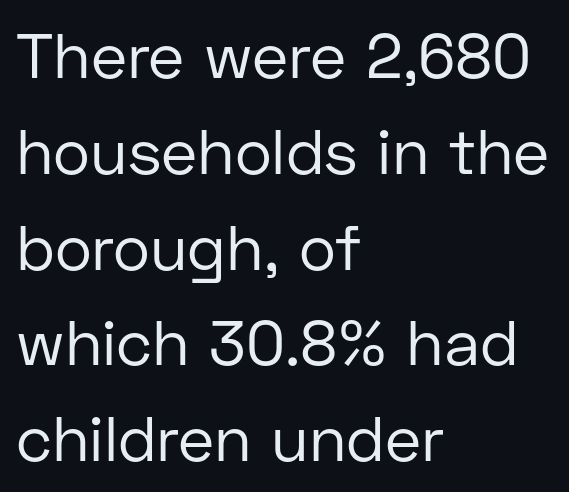
The words here are not underlined. The characters display no serif detailing; their extremities are plain. The letterforms sit shoulder to shoulder at normal distance. This sample has the flowing, uneven cadence of proportional lettering. The lettering holds an erect, upright posture throughout. The characters are drawn with everyday or finer stroke widths.
